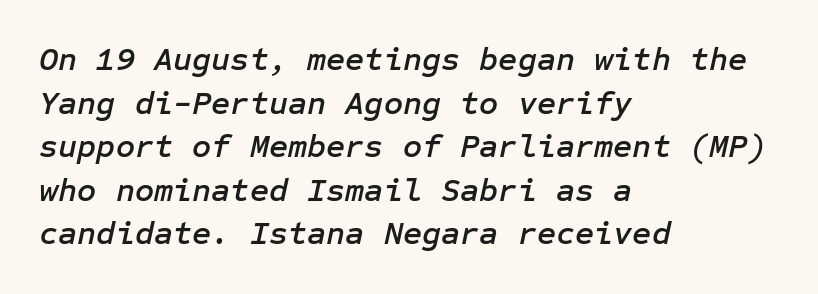
This rendering uses left alignment, leaving the right contour irregular. Students, observe: this is what conventionally led text looks like. No word sits above an underline. Between one letter and the next there's only the usual sliver of space.
